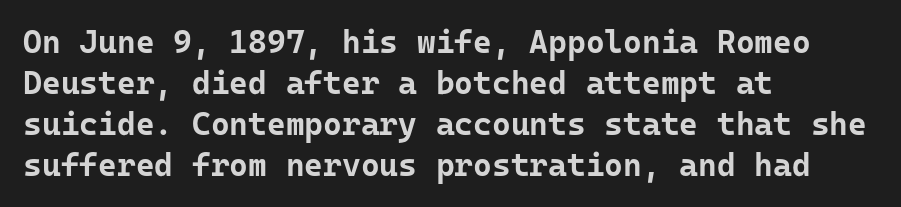
{"serif": "no", "italic": "no", "bold": "yes", "weight": "bold", "width": "normal", "stroke_contrast": "low", "x_height": "medium", "underline": "no", "align": "left", "line_spacing": "normal", "line_spacing_ratio": 1.28, "letter_spacing": "normal", "letter_spacing_em": 0.0, "glyph_px": 32}
